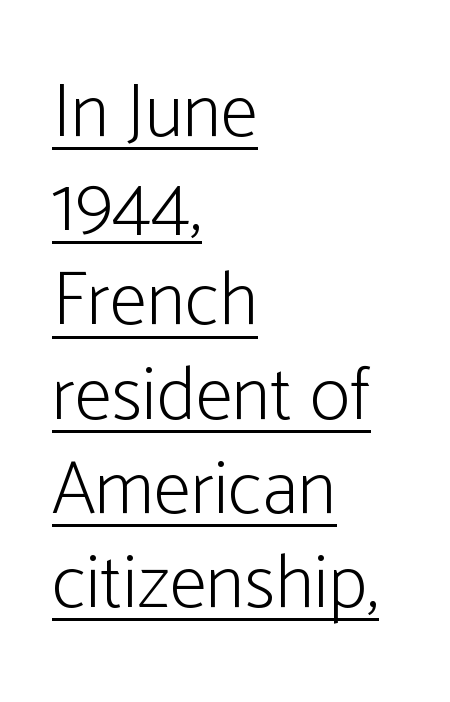
{"serif": "no", "italic": "no", "bold": "no", "weight": "light", "width": "condensed", "stroke_contrast": "low", "x_height": "medium", "monospaced": "no", "underline": "yes", "align": "left", "line_spacing_ratio": 1.24, "letter_spacing": "normal", "letter_spacing_em": 0.0, "glyph_px": 76}
